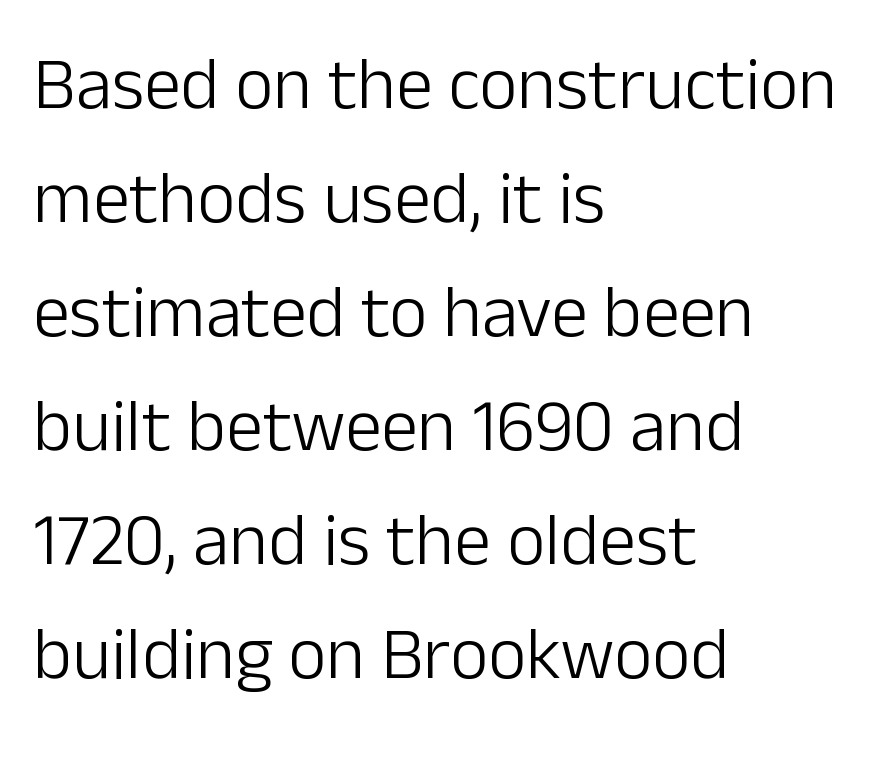
Honestly, there is no underline to notice here at all. A quiet, ordinary-to-light weight characterises the typeface. The face used here is rendered with its standard letterfit. Each letter keeps its own natural width here, so spacing adapts to shape.
